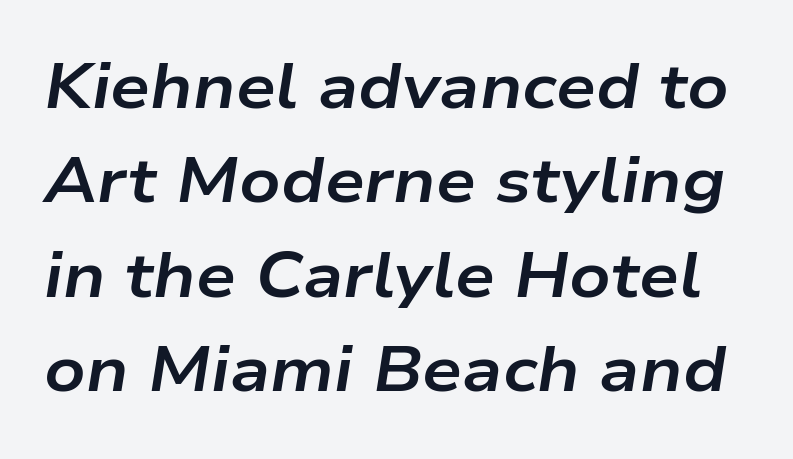
The zone under the glyphs is completely vacant. Short note: letters normally spaced. The text carries the slant typical of an italic or oblique font. Heavy, bold letterforms.
